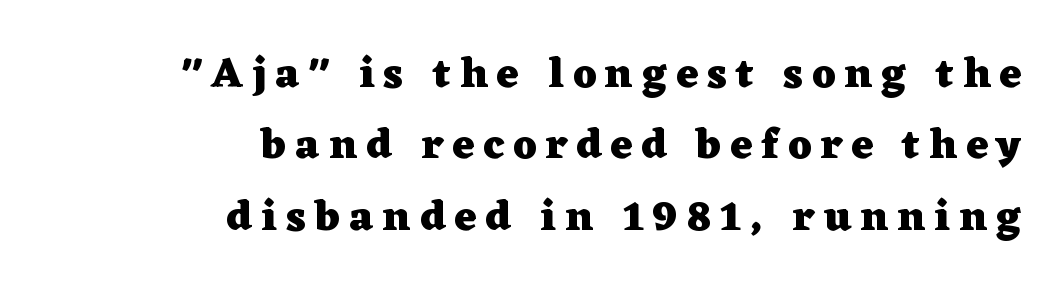
{"serif": "yes", "italic": "no", "bold": "yes", "weight": "heavy", "width": "wide", "stroke_contrast": "low", "x_height": "medium", "monospaced": "no", "underline": "no", "align": "right", "line_spacing": "normal", "line_spacing_ratio": 1.7, "letter_spacing": "wide", "letter_spacing_em": 0.22, "glyph_px": 42}
